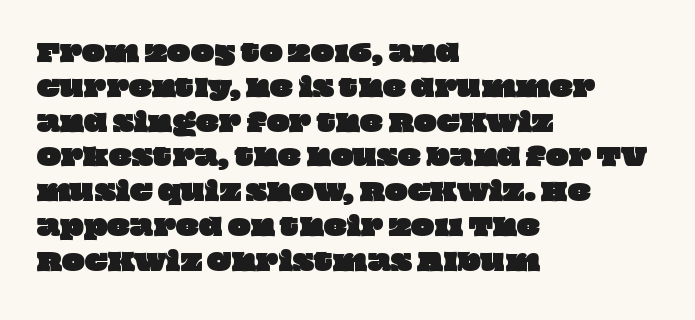
The image shows 24 px text type; set left-aligned, normal line spacing (1.45x), normal letter spacing, not underlined.
